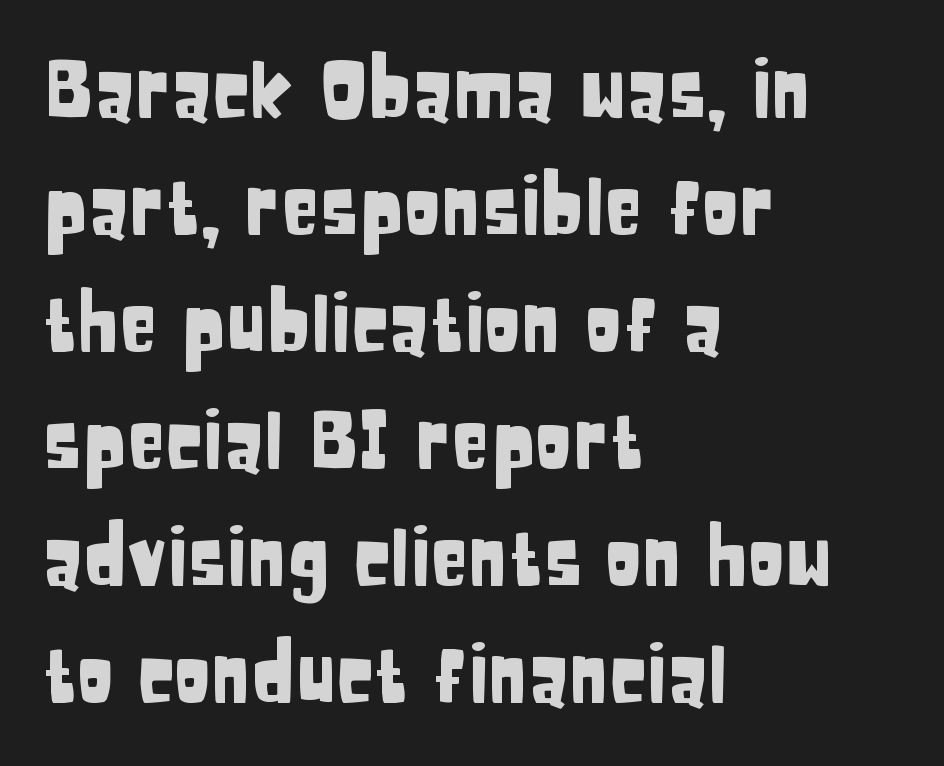
Q: Is the text italic (slanted)? A: No, it is upright.
Q: Is the typeface a serif or a sans-serif typeface? A: Sans-serif.
Q: Is the text underlined? A: No.
Q: How is the paragraph aligned? A: Left-aligned.
Q: Is the spacing between letters normal or unusually wide? A: Normal.
Q: Is the spacing between lines tight, normal or loose? A: Normal.
Q: Width (condensed, normal, or wide)? A: Condensed.
Q: Stroke contrast? A: Low.
Q: x-height? A: Large.
Q: Monospaced? A: No.
